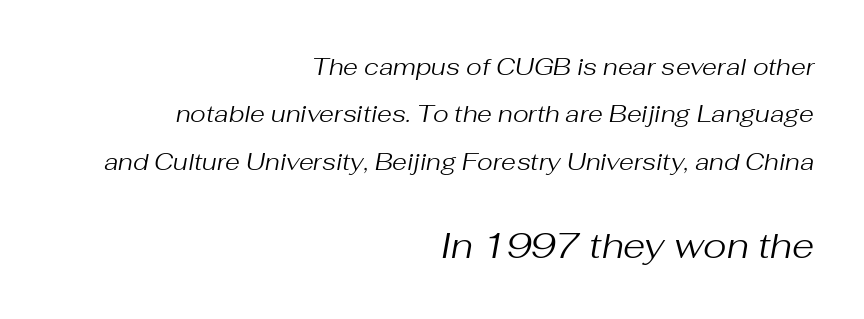
The glyphs are unaccompanied by any horizontal stroke below them. Bigger letters appear in the bottom chunk; the top chunk is reduced. Stroke thickness stays within the range of a standard reading face or lighter. Is the block centered? No — it sits flush against the right margin. Characters follow at the spacing the type designer built in.
